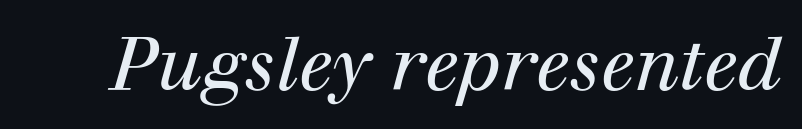
The image shows 73 px regular-weight serif type, italic (leaning right); set normal letter spacing, not underlined; high stroke contrast and a medium x-height.
